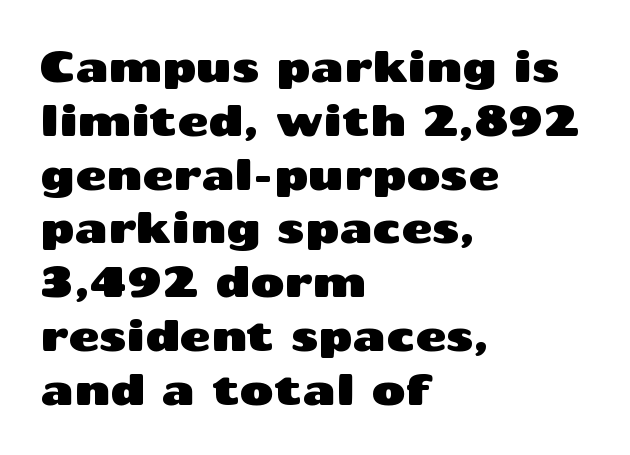
The image shows 42 px wide sans-serif type, upright; set left-aligned, normal line spacing (1.28x), normal letter spacing, not underlined; medium stroke contrast and a medium x-height.
